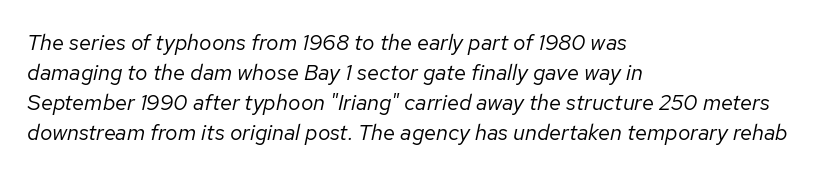
Q: Is the text bold? A: No.
Q: Is the text italic (slanted)? A: Yes, it leans right by about 12 degrees.
Q: Is the text underlined? A: No.
Q: How is the paragraph aligned? A: Left-aligned.
Q: Is the spacing between letters normal or unusually wide? A: Normal.
Q: Is the spacing between lines tight, normal or loose? A: Normal.
